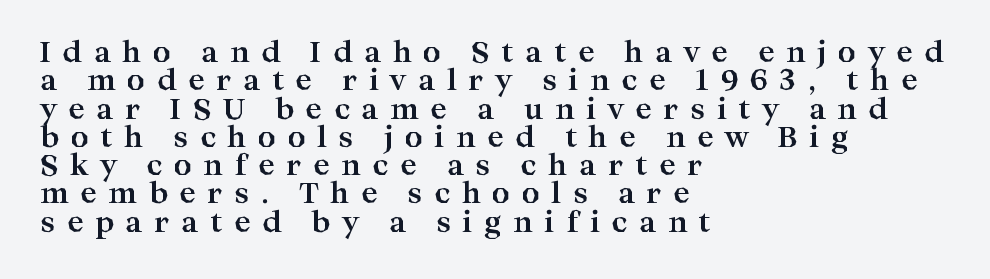
The specimen omits any rule beneath the text block's lines. When letters stand straight like this, we call the style roman or upright. Honestly, the rows look squashed on top of each other. Students, this is bold: see how much ink each stroke carries. Alignment: flush left. The rendering uses natural spacing where letterforms have individual widths.
